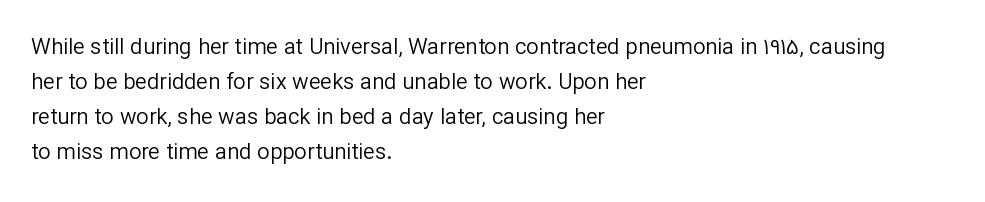
{"italic": "no", "bold": "no", "underline": "no", "align": "left", "line_spacing": "normal", "line_spacing_ratio": 1.59, "letter_spacing": "normal", "letter_spacing_em": 0.0, "glyph_px": 22}
